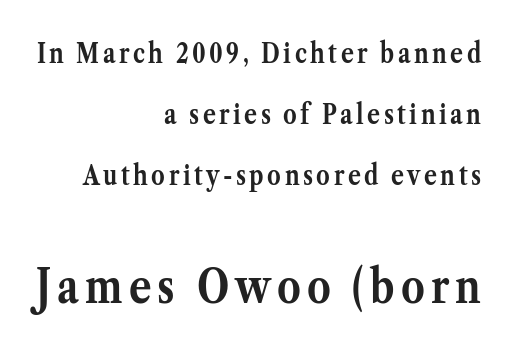
The image shows 47 px semibold serif type, upright; set right-aligned, loose line spacing (2.26x), not underlined; the second (bottom) block is 1.74x larger; medium stroke contrast and a medium x-height.
